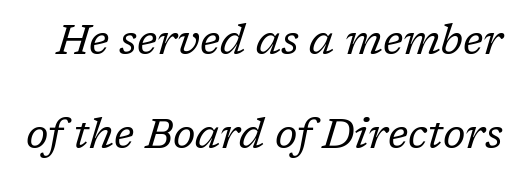
The image shows 41 px regular-weight serif type, italic (leaning right); set loose line spacing (2.29x), normal letter spacing, not underlined; low stroke contrast and a medium x-height.
